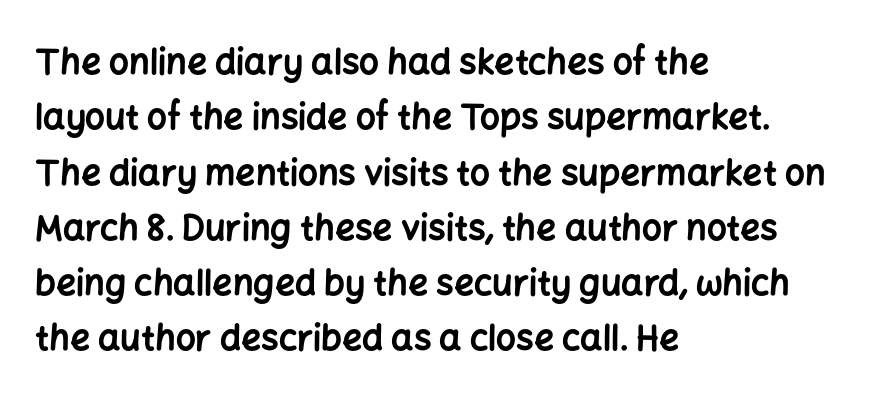
{"serif": "no", "italic": "no", "bold": "yes", "weight": "bold", "width": "normal", "stroke_contrast": "low", "x_height": "medium", "monospaced": "no", "underline": "no", "align": "left", "line_spacing": "normal", "line_spacing_ratio": 1.58, "letter_spacing": "normal", "letter_spacing_em": 0.0, "glyph_px": 35}
